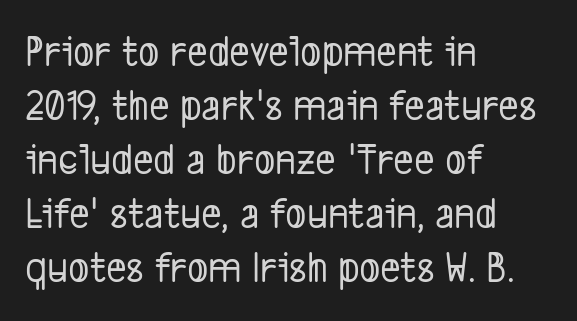
No word sits above an underline. A typesetter would call this proportional, since set widths differ per character. The designer went with a sans here, leaving each stem footless. Line beginnings align vertically; line endings do not.
